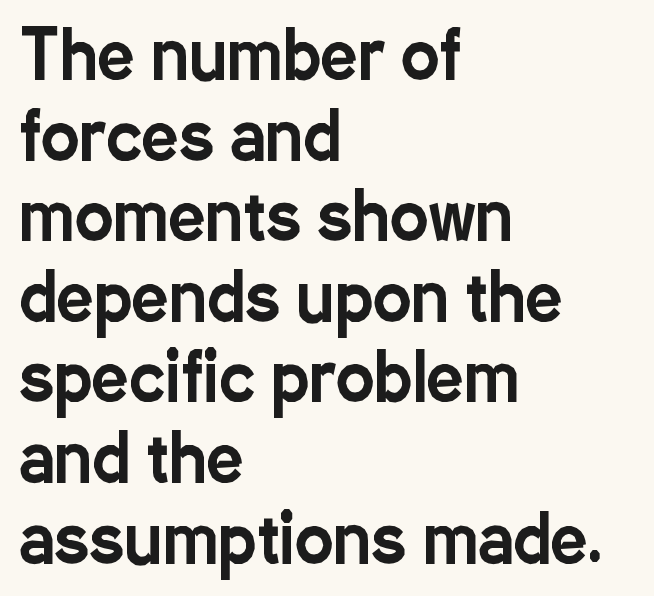
Is this a fixed-width face? No — the glyphs have proportional, varying widths. The glyphs are unaccompanied by any horizontal stroke below them. The text block is weighted toward the left margin, trailing off unevenly rightward. This is sans-serif lettering, the kind often seen on screens and signage.
